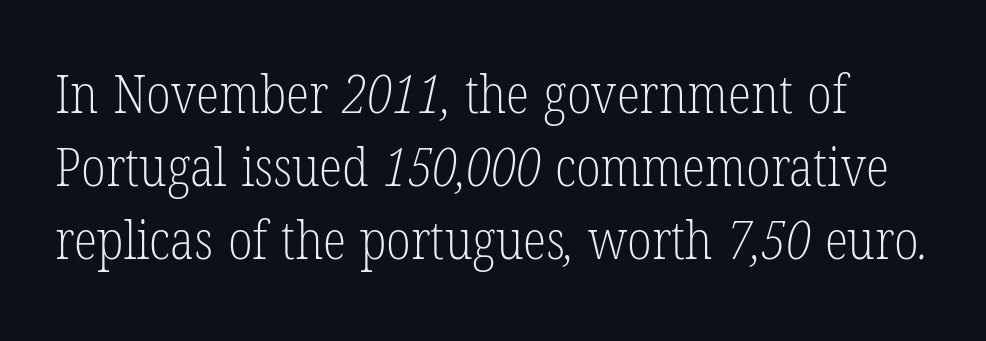
The image shows 54 px light, condensed serif type; set normal line spacing (1.35x), normal letter spacing, not underlined; low stroke contrast and a medium x-height.
